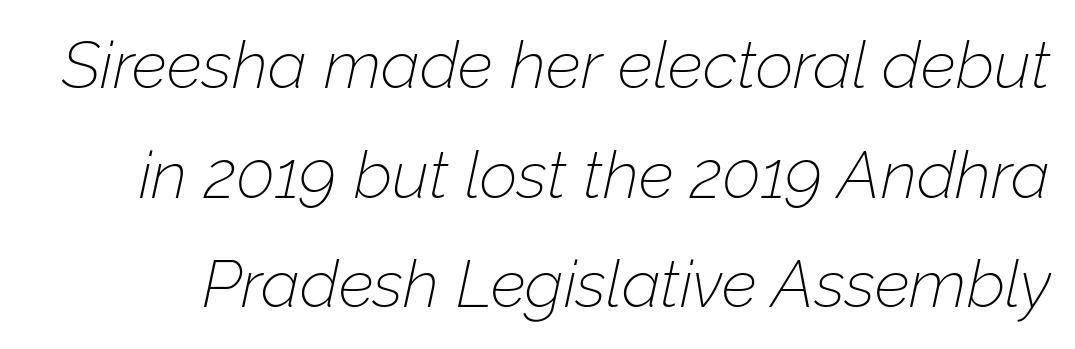
Q: Is the text bold? A: No.
Q: Is the text italic (slanted)? A: Yes, it leans right by about 12 degrees.
Q: Is the text underlined? A: No.
Q: Is the spacing between letters normal or unusually wide? A: Normal.
Q: Is the spacing between lines tight, normal or loose? A: Normal.
Q: Width (condensed, normal, or wide)? A: Normal.
Q: Stroke contrast? A: Low.
Q: x-height? A: Medium.
Q: Monospaced? A: No.
